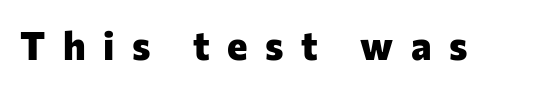
The image shows 39 px heavy sans-serif type, upright; set unusually wide letter spacing (+0.45 em), not underlined; low stroke contrast and a medium x-height.
